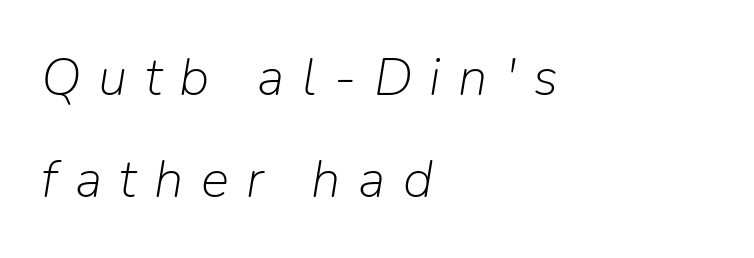
The image shows 53 px light type, italic (leaning right); set left-aligned, loose line spacing (1.93x), unusually wide letter spacing (+0.33 em), not underlined; low stroke contrast and a medium x-height.
